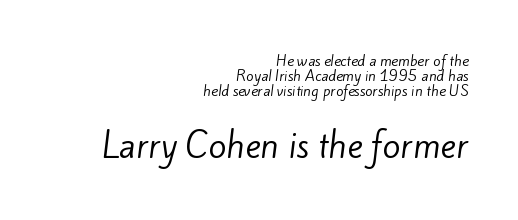
The image shows 33 px regular-weight sans-serif type; set right-aligned, tight line spacing (1.06x), normal letter spacing, not underlined; the second (bottom) block is 2.36x larger; low stroke contrast and a small x-height.
